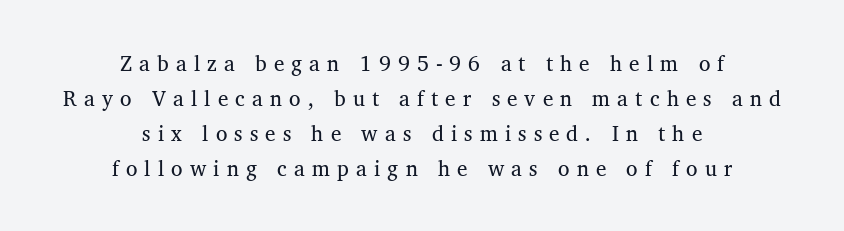
{"italic": "no", "bold": "no", "underline": "no", "align": "center", "line_spacing": "normal", "line_spacing_ratio": 1.67, "letter_spacing": "wide", "letter_spacing_em": 0.34, "glyph_px": 21}
